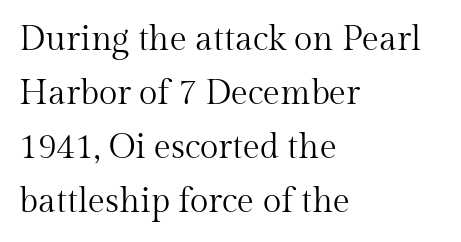
The image shows 34 px regular-weight serif type, upright; set left-aligned, normal line spacing (1.59x), normal letter spacing, not underlined; medium stroke contrast and a medium x-height.
